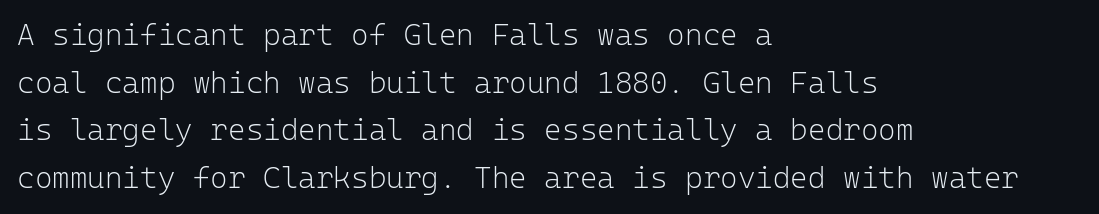
The image shows 30 px light sans-serif type, upright, monospaced; set left-aligned, normal line spacing (1.59x), normal letter spacing, not underlined; low stroke contrast and a medium x-height.
